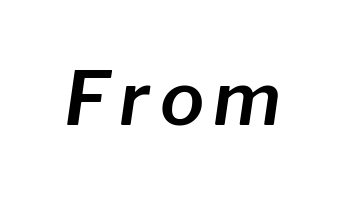
The rendering uses natural spacing where letterforms have individual widths. The strip under each line holds only bare page. This sample uses an oblique cut, with every glyph tilted off the vertical.
